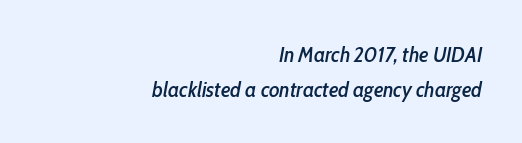
The image shows 22 px text type, italic (leaning right); set right-aligned, normal line spacing (1.59x), normal letter spacing, not underlined.
